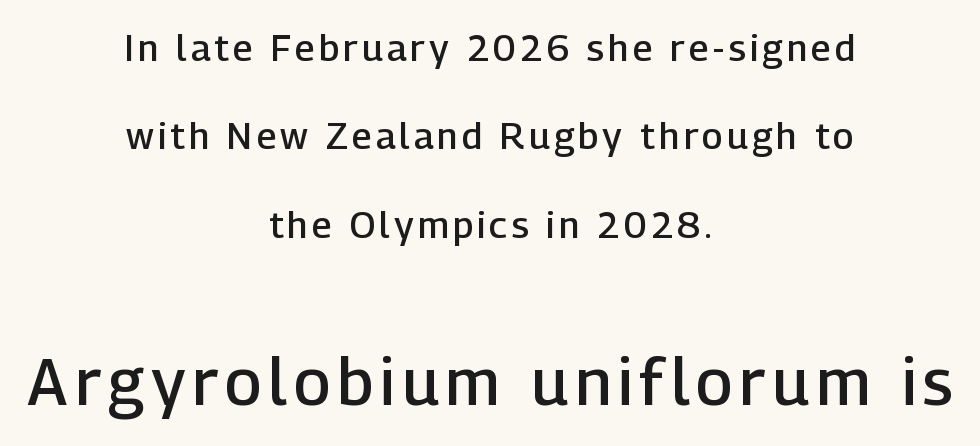
The image shows 65 px semibold sans-serif type, upright; set centered, loose line spacing (2.39x), not underlined; the second (bottom) block is 1.76x larger; low stroke contrast and a medium x-height.
